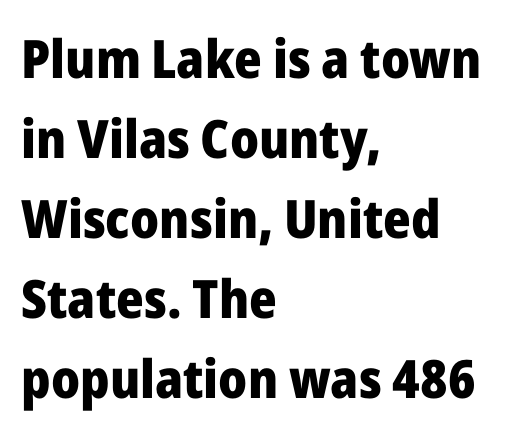
Decoration check: the copy has no underline. This sample is left-justified, so line endings fall wherever the words run out. The face used here is rendered with its standard letterfit. Unlike a traditional serif, this face leaves its strokes unadorned.
